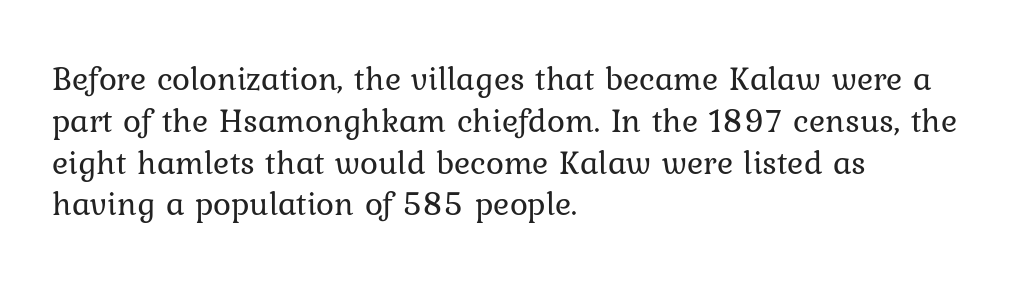
The image shows 34 px regular-weight type, upright; set left-aligned, line spacing 1.23x, normal letter spacing, not underlined; low stroke contrast and a medium x-height.
